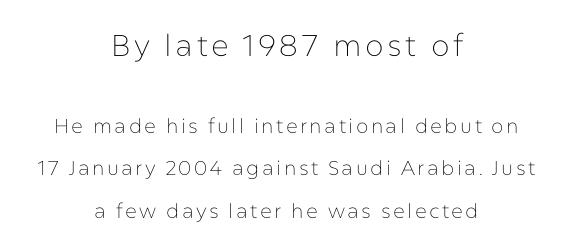
The image shows 30 px thin sans-serif type, upright; set centered, loose line spacing (2.11x), not underlined; the first (top) block is 1.5x larger; low stroke contrast and a medium x-height.
